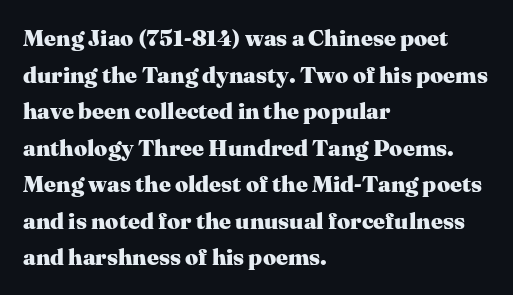
Visually the block forms a straight wall on the left and a jagged coastline on the right. The letters are bold, with thick, heavy strokes. The gap between lines stays unmarked. This sample keeps an unexceptional amount of space between lines. The horizontal fit of the characters is conventional and even. Vertical strokes here are truly vertical.
